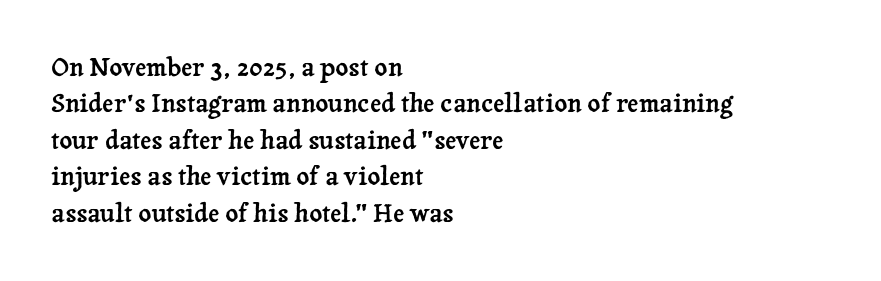
The image shows 25 px text type, upright; set left-aligned, normal line spacing (1.46x), normal letter spacing, not underlined.
